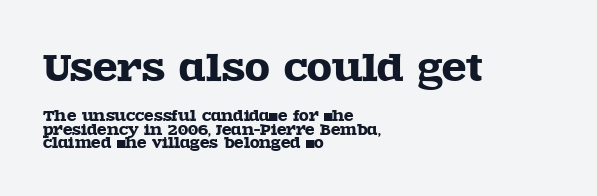
You can tell it's not italic because the verticals are truly vertical. Teacher's note: observe the even left margin — that is flush-left alignment. The earlier block is typeset at a bigger size than the later block. The rendering uses a small line-height, squeezing the rows. Nobody drew a line under any word here. Each letter keeps its own natural width here, so spacing adapts to shape.
